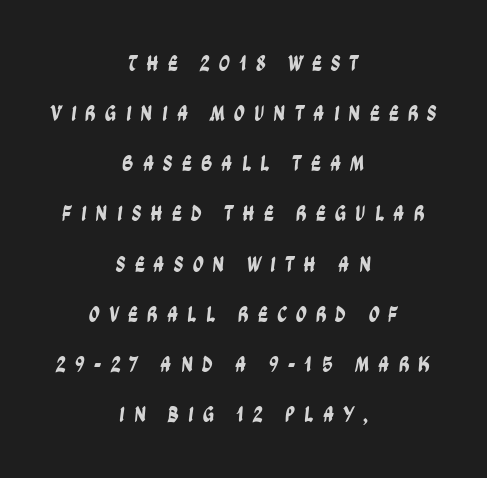
Widely set lines give the paragraph a tall, airy silhouette. Plain, unruled lines of type. Does extra space separate the letters? Yes, quite a lot of it. One-word summary of the alignment: center.
